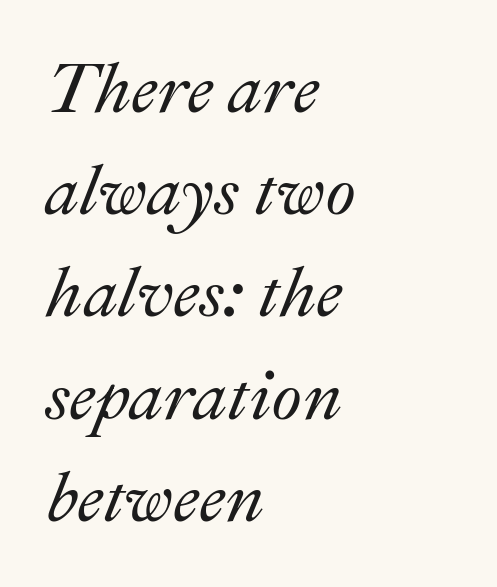
{"italic": "yes", "lean": "right", "slant_degrees": 22, "width": "normal", "stroke_contrast": "medium", "x_height": "small", "monospaced": "no", "underline": "no", "align": "left", "line_spacing": "normal", "line_spacing_ratio": 1.46, "letter_spacing": "normal", "letter_spacing_em": 0.0, "glyph_px": 70}
